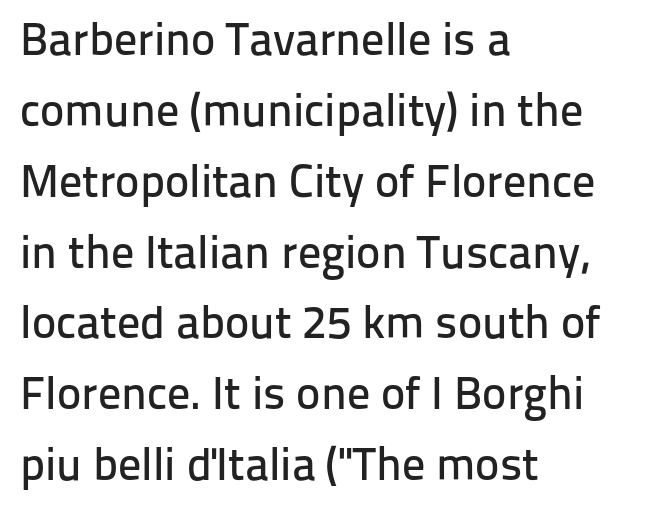
{"serif": "no", "italic": "no", "width": "normal", "stroke_contrast": "low", "x_height": "medium", "monospaced": "no", "underline": "no", "align": "left", "line_spacing": "normal", "line_spacing_ratio": 1.54, "letter_spacing": "normal", "letter_spacing_em": 0.0, "glyph_px": 46}
